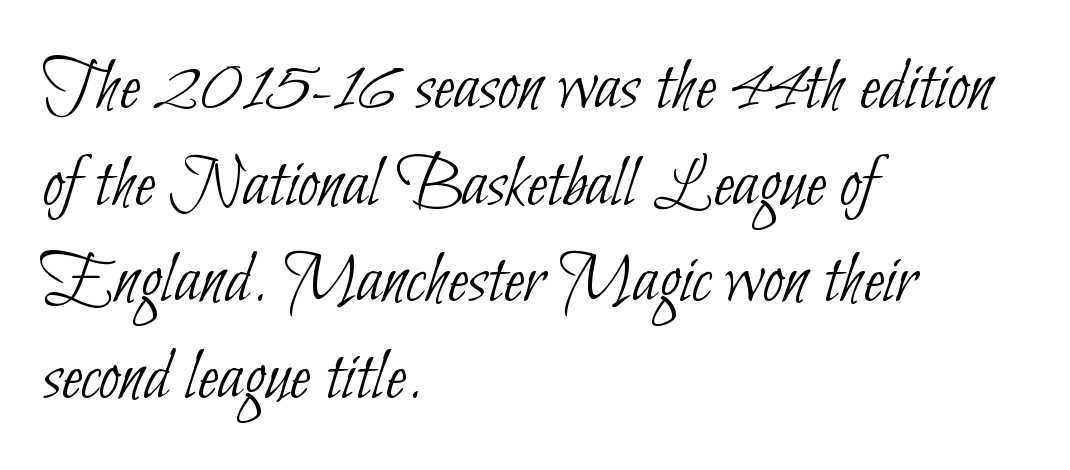
{"serif": "no", "bold": "no", "weight": "thin", "width": "condensed", "stroke_contrast": "low", "x_height": "small", "monospaced": "no", "underline": "no", "align": "left", "line_spacing": "normal", "line_spacing_ratio": 1.27, "letter_spacing": "normal", "letter_spacing_em": 0.0, "glyph_px": 76}
